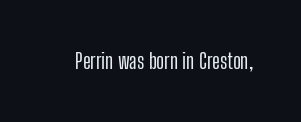
Every character sits straight up, as roman type does. The string is rendered with underlining switched off. Students, note that the glyphs here touch the page at normal intervals.
